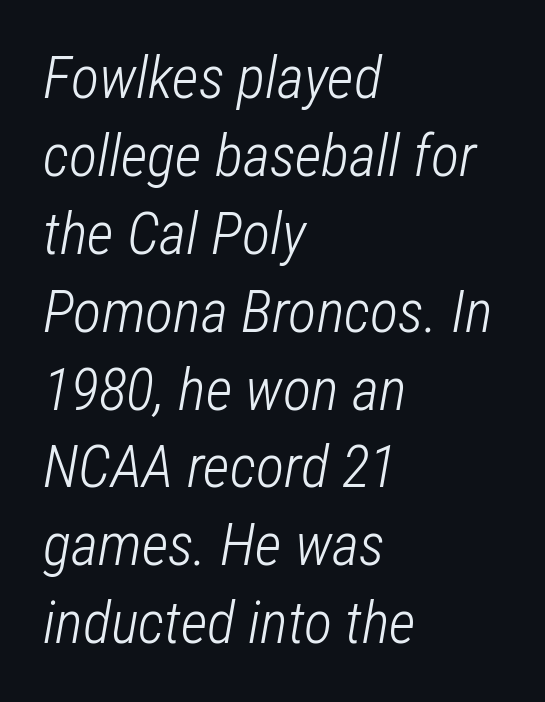
Anything drawn beneath the words? Only blank space. Horizontally, the lines are justified to the leading edge only. Nothing heavy about these letters — not bold at all. In terms of letterspacing, this is plain default setting. Tall strokes in this sample are angled rather than plumb. The face used here is proportionally spaced, like ordinary book or web type.
